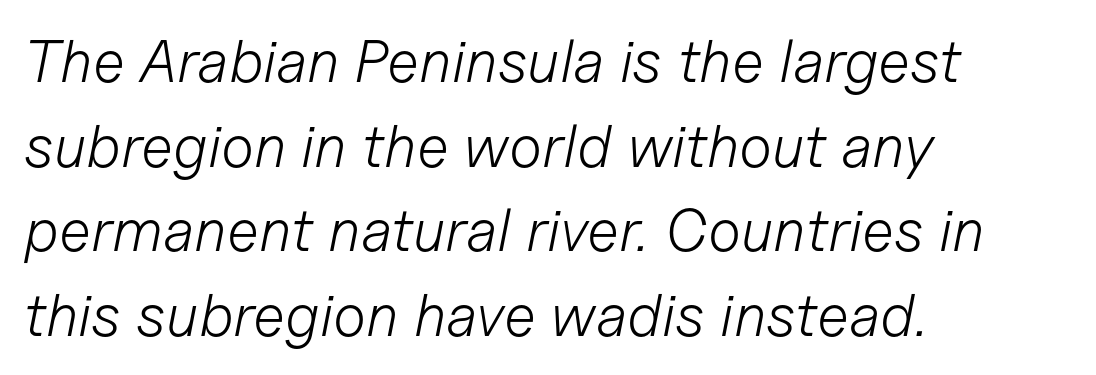
Q: Is the text bold? A: No.
Q: Is the text italic (slanted)? A: Yes, it leans right by about 11 degrees.
Q: Is the text underlined? A: No.
Q: How is the paragraph aligned? A: Left-aligned.
Q: Is the spacing between letters normal or unusually wide? A: Normal.
Q: Is the spacing between lines tight, normal or loose? A: Normal.
Q: Width (condensed, normal, or wide)? A: Normal.
Q: Stroke contrast? A: Low.
Q: x-height? A: Medium.
Q: Monospaced? A: No.
